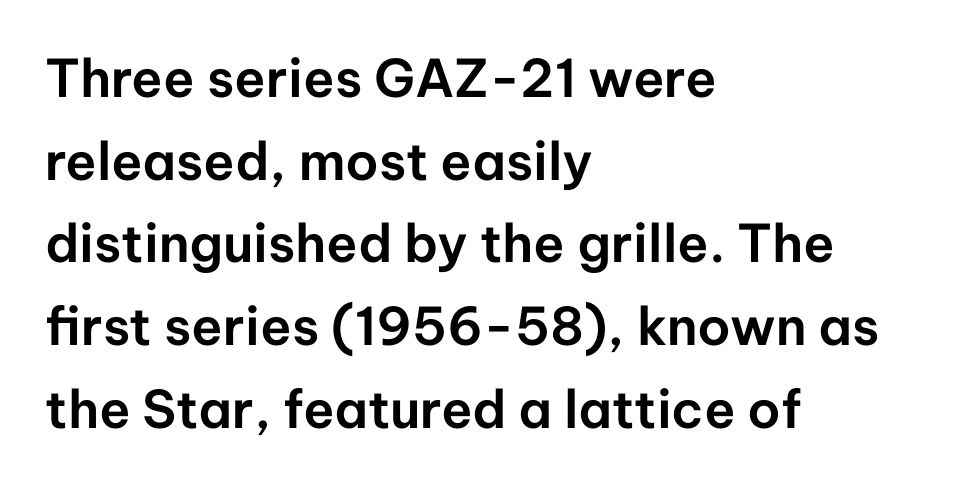
The image shows 52 px sans-serif type, upright; set left-aligned, normal line spacing (1.59x), normal letter spacing, not underlined; low stroke contrast and a medium x-height.
